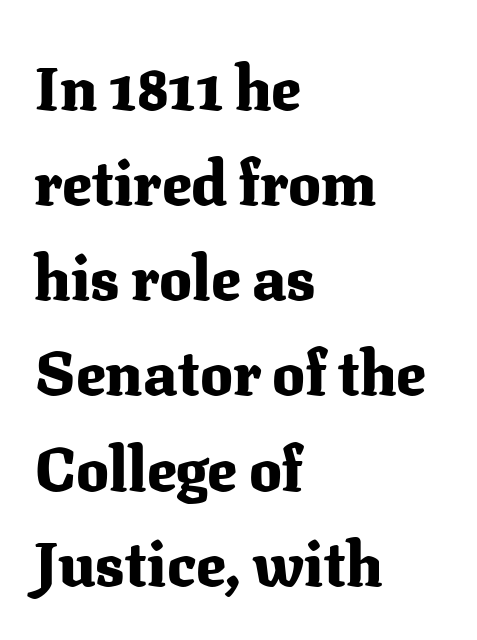
Q: Is the text bold? A: Yes.
Q: Is the text italic (slanted)? A: No, it is upright.
Q: Is the typeface a serif or a sans-serif typeface? A: Serif.
Q: Is the text underlined? A: No.
Q: How is the paragraph aligned? A: Left-aligned.
Q: Is the spacing between letters normal or unusually wide? A: Normal.
Q: Is the spacing between lines tight, normal or loose? A: Normal.
Q: Width (condensed, normal, or wide)? A: Normal.
Q: Stroke contrast? A: Medium.
Q: x-height? A: Medium.
Q: Monospaced? A: No.
